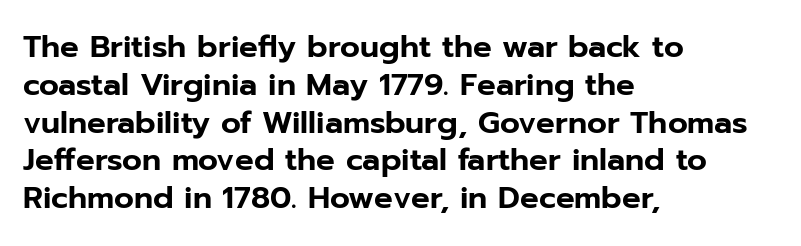
{"serif": "no", "italic": "no", "width": "normal", "stroke_contrast": "low", "x_height": "medium", "monospaced": "no", "underline": "no", "align": "left", "line_spacing_ratio": 1.22, "letter_spacing": "normal", "letter_spacing_em": 0.0, "glyph_px": 31}
